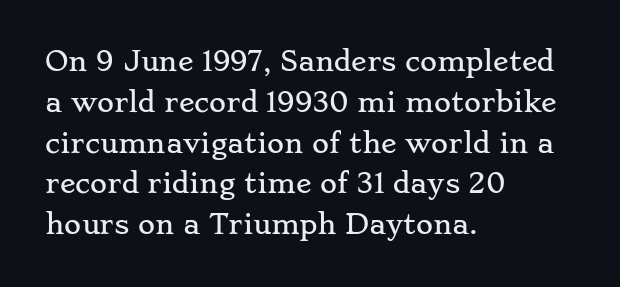
Q: Is the text italic (slanted)? A: No, it is upright.
Q: Is the text underlined? A: No.
Q: How is the paragraph aligned? A: Left-aligned.
Q: Is the spacing between letters normal or unusually wide? A: Normal.
Q: Is the spacing between lines tight, normal or loose? A: Normal.
